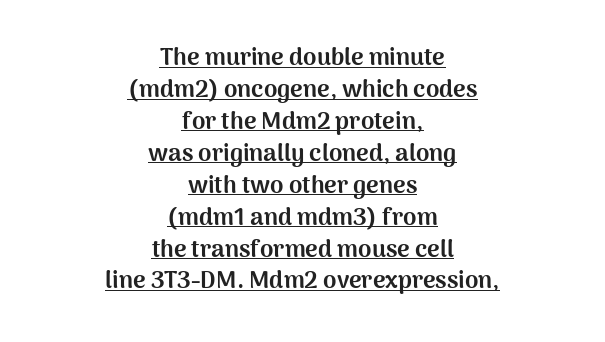
The image shows 24 px bold type, upright; set centered, normal line spacing (1.33x), normal letter spacing, underlined.
